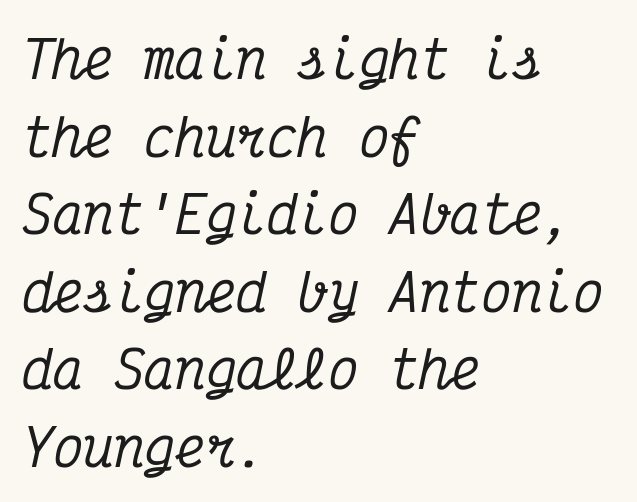
Q: Is the text italic (slanted)? A: Yes, it leans right by about 12 degrees.
Q: Is the typeface a serif or a sans-serif typeface? A: Serif.
Q: Is the text underlined? A: No.
Q: How is the paragraph aligned? A: Left-aligned.
Q: Is the spacing between letters normal or unusually wide? A: Normal.
Q: Is the spacing between lines tight, normal or loose? A: Normal.
Q: Width (condensed, normal, or wide)? A: Condensed.
Q: Stroke contrast? A: Medium.
Q: x-height? A: Medium.
Q: Monospaced? A: Yes.
